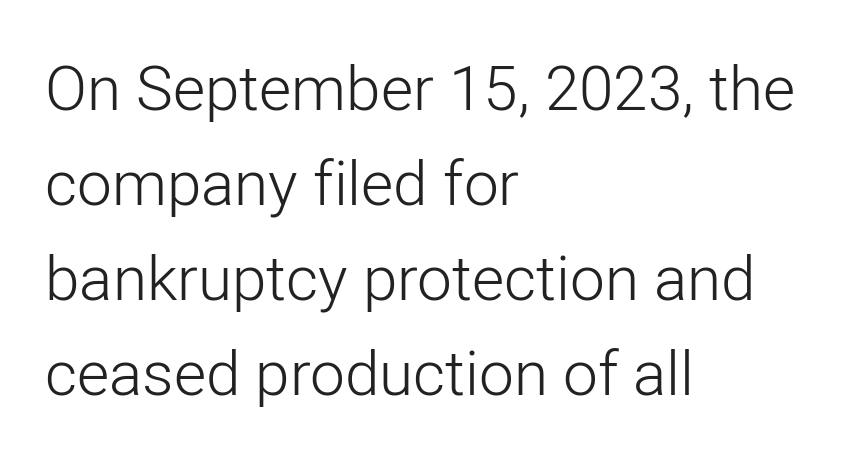
Q: Is the text bold? A: No.
Q: Is the text italic (slanted)? A: No, it is upright.
Q: Is the typeface a serif or a sans-serif typeface? A: Sans-serif.
Q: Is the text underlined? A: No.
Q: How is the paragraph aligned? A: Left-aligned.
Q: Is the spacing between letters normal or unusually wide? A: Normal.
Q: Is the spacing between lines tight, normal or loose? A: Normal.
Q: Width (condensed, normal, or wide)? A: Normal.
Q: Stroke contrast? A: Low.
Q: x-height? A: Medium.
Q: Monospaced? A: No.
